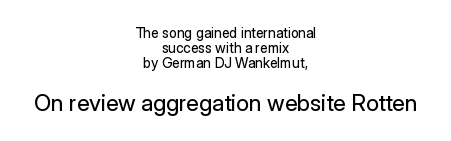
The image shows 23 px text type, upright; set centered, tight line spacing (1.08x), normal letter spacing, not underlined; the second (bottom) block is 1.64x larger.
